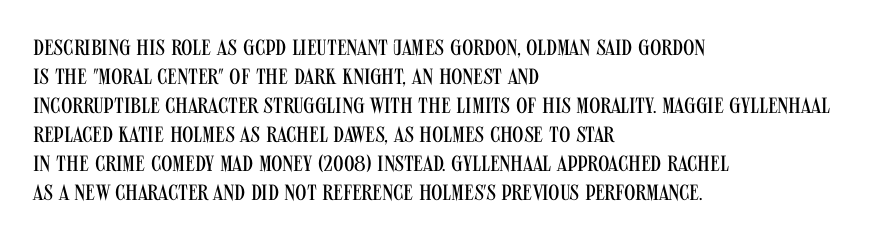
Q: Is the text bold? A: No.
Q: Is the text italic (slanted)? A: No, it is upright.
Q: Is the text underlined? A: No.
Q: How is the paragraph aligned? A: Left-aligned.
Q: Is the spacing between letters normal or unusually wide? A: Normal.
Q: Is the spacing between lines tight, normal or loose? A: Normal.
